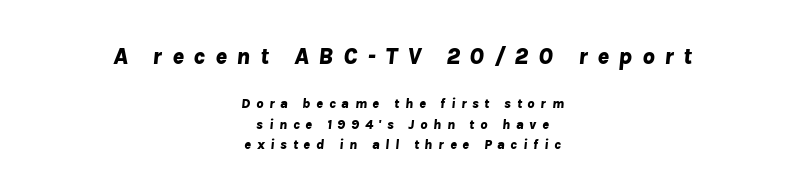
{"italic": "yes", "lean": "right", "slant_degrees": 8, "bold": "yes", "underline": "no", "align": "center", "line_spacing": "normal", "line_spacing_ratio": 1.46, "letter_spacing": "wide", "letter_spacing_em": 0.4, "larger_block": "first", "size_ratio": 1.71, "glyph_px": 24}
